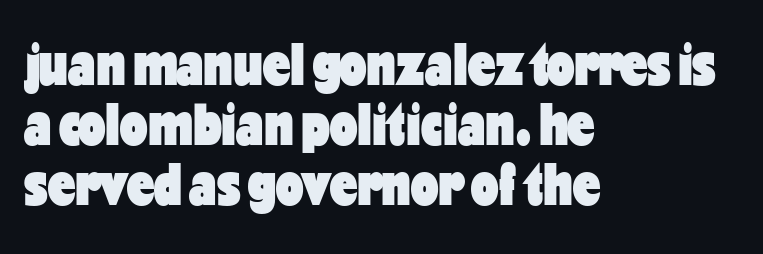
Q: Is the text bold? A: Yes.
Q: Is the text italic (slanted)? A: No, it is upright.
Q: Is the typeface a serif or a sans-serif typeface? A: Sans-serif.
Q: Is the text underlined? A: No.
Q: How is the paragraph aligned? A: Left-aligned.
Q: Is the spacing between letters normal or unusually wide? A: Normal.
Q: Is the spacing between lines tight, normal or loose? A: Tight.
Q: Width (condensed, normal, or wide)? A: Condensed.
Q: Stroke contrast? A: Low.
Q: x-height? A: Medium.
Q: Monospaced? A: No.
